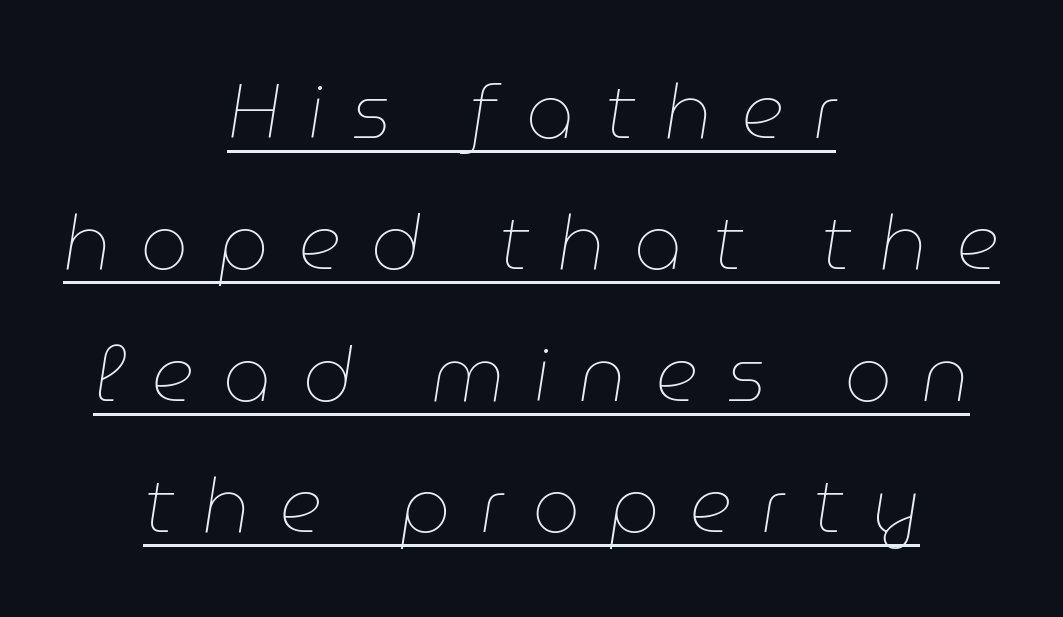
Q: Is the text bold? A: No.
Q: Is the text italic (slanted)? A: Yes, it leans right by about 9 degrees.
Q: Is the text underlined? A: Yes.
Q: How is the paragraph aligned? A: Centered.
Q: Is the spacing between letters normal or unusually wide? A: Unusually wide.
Q: Width (condensed, normal, or wide)? A: Normal.
Q: Stroke contrast? A: Low.
Q: x-height? A: Medium.
Q: Monospaced? A: No.
